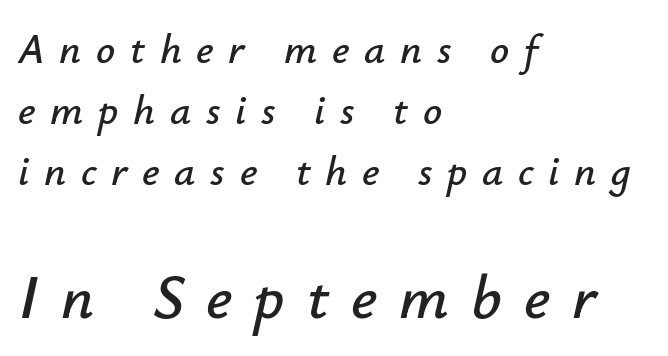
The image shows 63 px text type, italic (leaning right); set left-aligned, normal line spacing (1.45x), unusually wide letter spacing (+0.35 em), not underlined; the second (bottom) block is 1.5x larger; low stroke contrast and a small x-height.
